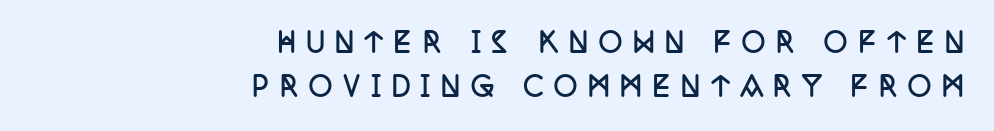
{"italic": "no", "bold": "yes", "underline": "no", "align": "right", "line_spacing": "normal", "line_spacing_ratio": 1.69, "letter_spacing": "wide", "letter_spacing_em": 0.41, "glyph_px": 26}
